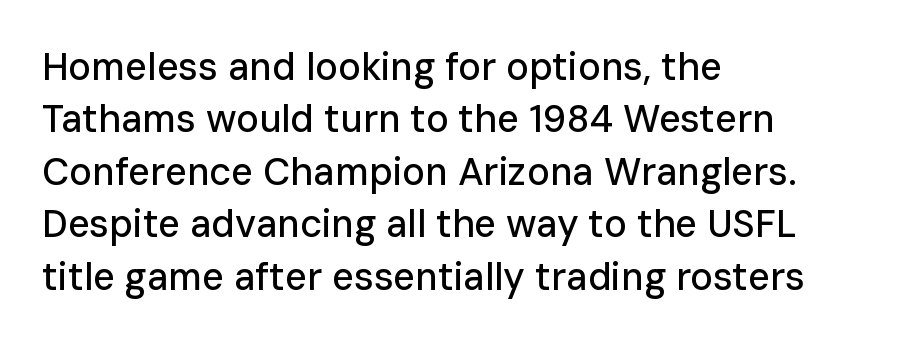
The image shows 38 px sans-serif type, upright; set left-aligned, normal line spacing (1.38x), normal letter spacing, not underlined; low stroke contrast and a medium x-height.
